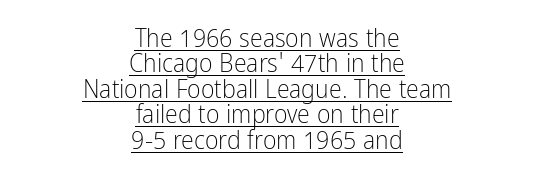
Posture: vertical. This block would grow much taller if given ordinary leading; it's compressed now. The lines in this sample share a center point and differ in where they start and stop. Every word sits above its own underline. The letterforms sit shoulder to shoulder at normal distance. The font is comparable to plain body text, perhaps lighter.
